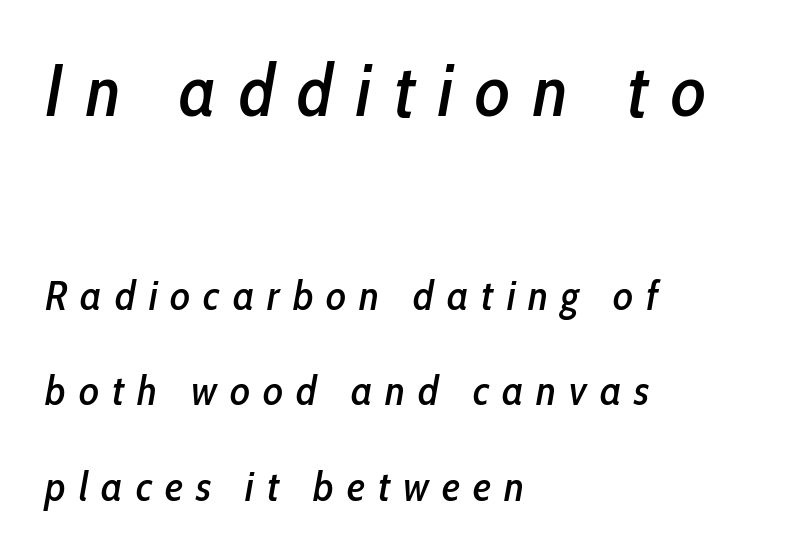
Q: Is the text italic (slanted)? A: Yes, it leans right by about 10 degrees.
Q: Is the text underlined? A: No.
Q: How is the paragraph aligned? A: Left-aligned.
Q: Is the spacing between letters normal or unusually wide? A: Unusually wide.
Q: Is the spacing between lines tight, normal or loose? A: Loose.
Q: Which block of text is set in a larger size, the first (top) or the second (bottom)? A: The first (top) one.
Q: Width (condensed, normal, or wide)? A: Condensed.
Q: Stroke contrast? A: Low.
Q: x-height? A: Medium.
Q: Monospaced? A: No.
